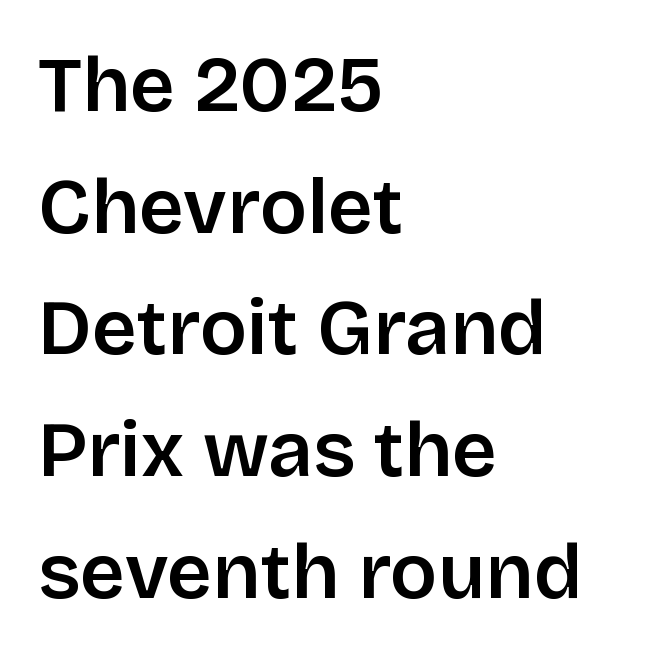
{"serif": "no", "italic": "no", "bold": "semi", "weight": "semibold", "width": "normal", "stroke_contrast": "low", "x_height": "large", "monospaced": "no", "underline": "no", "align": "left", "line_spacing": "normal", "line_spacing_ratio": 1.56, "letter_spacing": "normal", "letter_spacing_em": 0.0, "glyph_px": 78}
